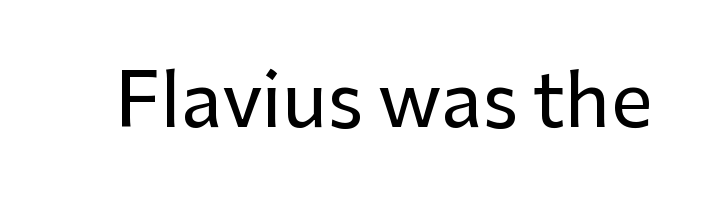
This is sans-serif lettering, the kind often seen on screens and signage. Nobody touched the tracking dial on this one. Clear beneath every line of the passage. Quick note: not italic, upright. This sample has the flowing, uneven cadence of proportional lettering.
